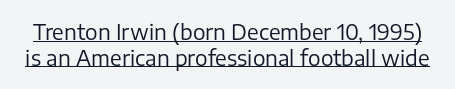
The words here are underlined. How are the letters spaced? Ordinarily, with no added tracking. Nothing heavy about these letters — not bold at all. Italic: no, the glyphs are upright roman.
